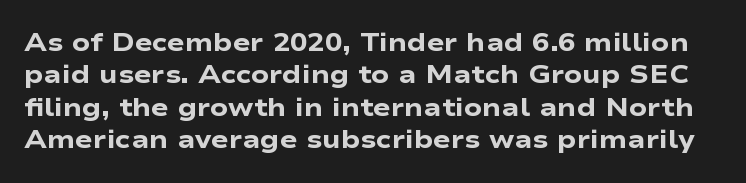
{"italic": "no", "bold": "yes", "underline": "no", "line_spacing": "normal", "line_spacing_ratio": 1.25, "letter_spacing": "normal", "letter_spacing_em": 0.0, "glyph_px": 26}
